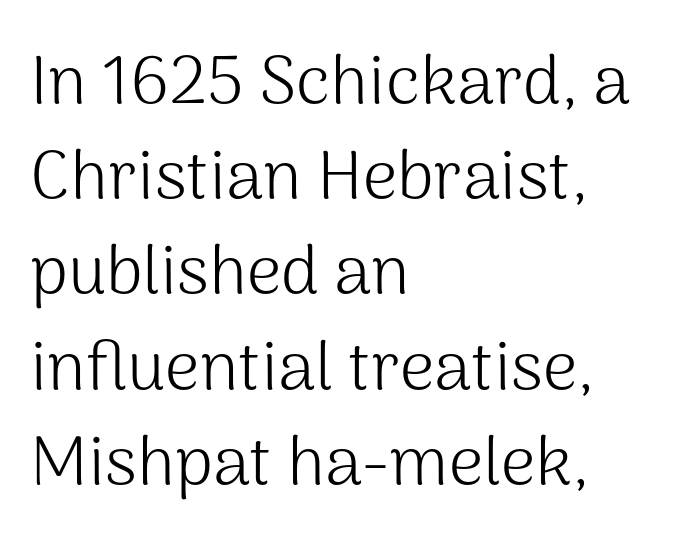
Casual observation: everything's shoved over to the left. In terms of leading, this rendering sits right in the middle. Note the varied advance widths — an 'i' is clearly narrower than an 'm'. The characters display no serif detailing; their extremities are plain.
